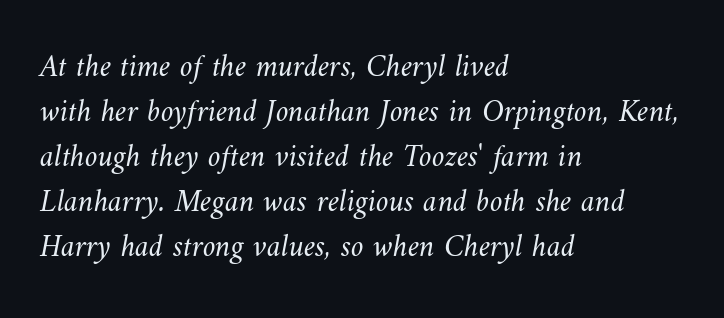
Q: Is the text bold? A: No.
Q: Is the text underlined? A: No.
Q: How is the paragraph aligned? A: Left-aligned.
Q: Is the spacing between letters normal or unusually wide? A: Normal.
Q: Is the spacing between lines tight, normal or loose? A: Normal.
Q: Width (condensed, normal, or wide)? A: Normal.
Q: Stroke contrast? A: Medium.
Q: x-height? A: Small.
Q: Monospaced? A: No.
